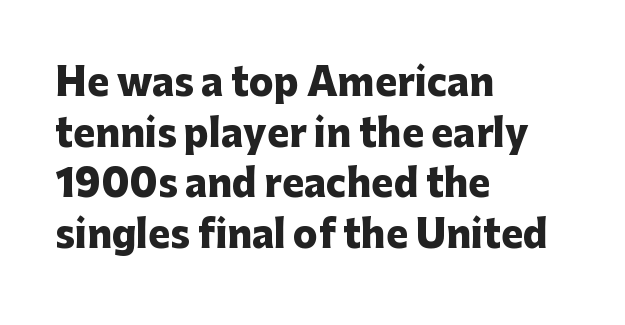
{"serif": "no", "italic": "no", "bold": "yes", "weight": "heavy", "width": "normal", "stroke_contrast": "low", "x_height": "medium", "monospaced": "no", "underline": "no", "align": "left", "line_spacing": "normal", "line_spacing_ratio": 1.37, "letter_spacing": "normal", "letter_spacing_em": 0.0, "glyph_px": 37}
